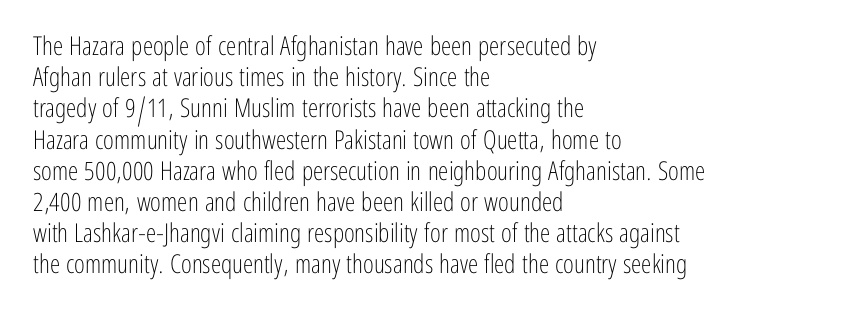
Q: Is the text bold? A: No.
Q: Is the text italic (slanted)? A: No, it is upright.
Q: Is the text underlined? A: No.
Q: How is the paragraph aligned? A: Left-aligned.
Q: Is the spacing between letters normal or unusually wide? A: Normal.
